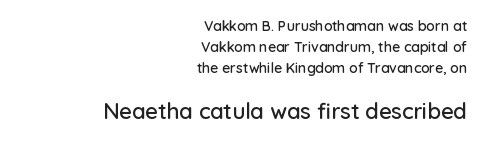
{"italic": "no", "underline": "no", "align": "right", "line_spacing": "normal", "line_spacing_ratio": 1.49, "letter_spacing": "normal", "letter_spacing_em": 0.0, "larger_block": "second", "size_ratio": 1.57, "glyph_px": 22}
